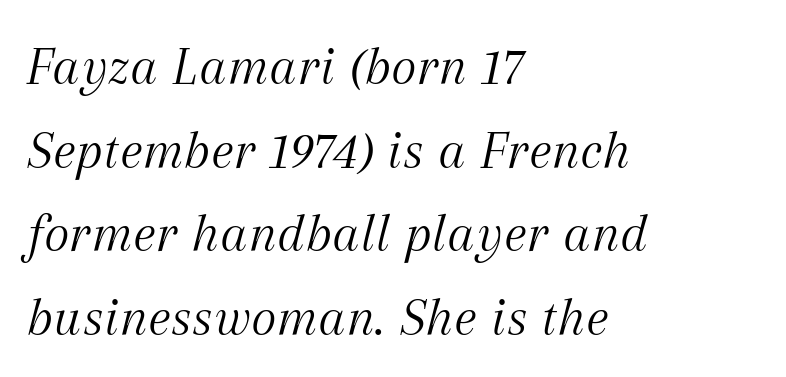
Compared with typical body copy, the letter spacing here is the same. Each line starts at the same left margin while the right side varies. Any mark beneath the type? The region is blank. This block has exactly the height ordinary leading produces. Designer's note — italics engaged.
